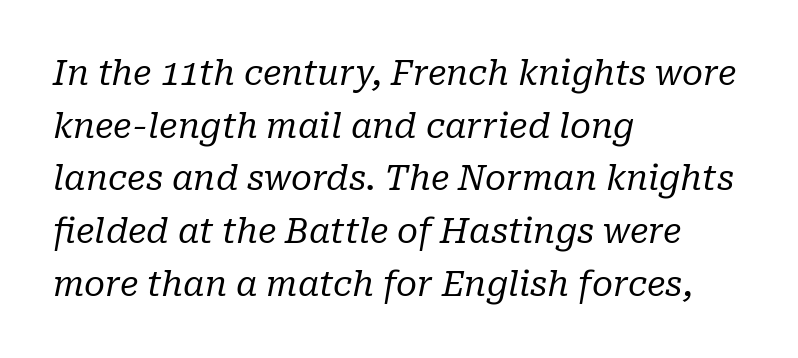
The image shows 34 px regular-weight serif type, italic (leaning right); set left-aligned, normal line spacing (1.55x), normal letter spacing, not underlined; low stroke contrast and a medium x-height.
